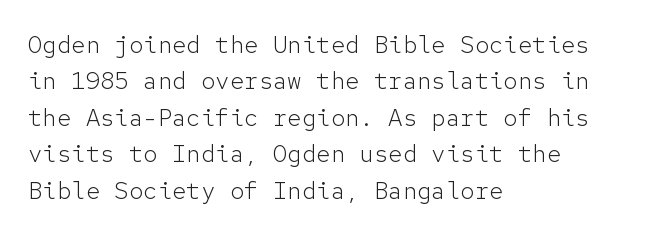
Q: Is the text bold? A: No.
Q: Is the text italic (slanted)? A: No, it is upright.
Q: Is the text underlined? A: No.
Q: How is the paragraph aligned? A: Left-aligned.
Q: Is the spacing between letters normal or unusually wide? A: Normal.
Q: Is the spacing between lines tight, normal or loose? A: Normal.
